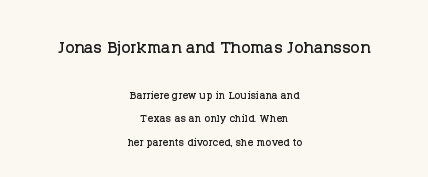
The image shows 22 px text type, upright; set centered, normal line spacing (1.69x), normal letter spacing, not underlined; the first (top) block is 1.57x larger.
